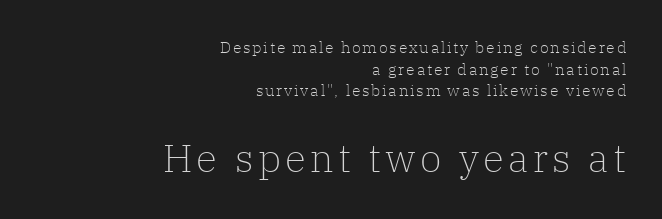
Q: Is the text bold? A: No.
Q: Is the text italic (slanted)? A: No, it is upright.
Q: Is the typeface a serif or a sans-serif typeface? A: Serif.
Q: Is the text underlined? A: No.
Q: How is the paragraph aligned? A: Right-aligned.
Q: Is the spacing between lines tight, normal or loose? A: Normal.
Q: Which block of text is set in a larger size, the first (top) or the second (bottom)? A: The second (bottom) one.
Q: Width (condensed, normal, or wide)? A: Normal.
Q: Stroke contrast? A: Low.
Q: x-height? A: Medium.
Q: Monospaced? A: No.
